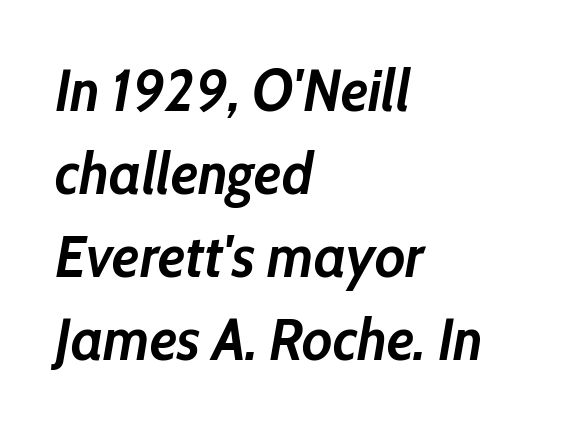
A student would call this left alignment; a typographer would say flush left, rag right. Heavy, bold letterforms. Proportional: the letters do not fall into vertical columns. What's the leading like? Ordinary, nothing unusual.
